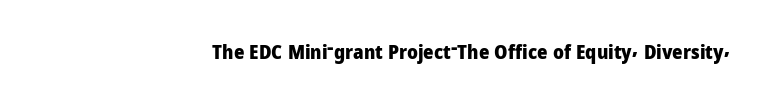
The image shows 20 px bold type, upright; set right-aligned, normal letter spacing, not underlined.
